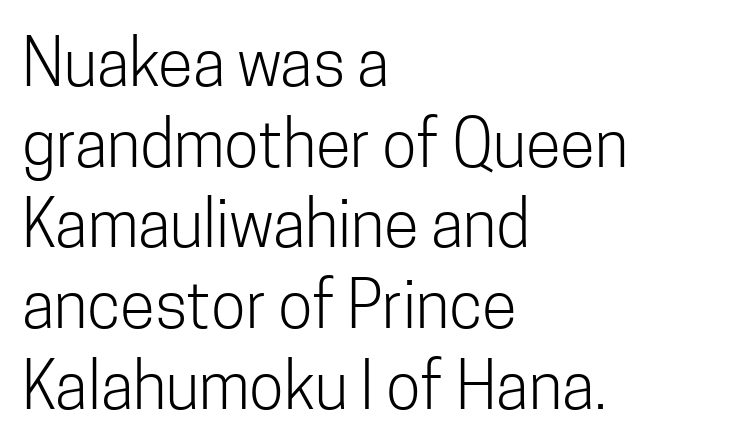
The face used here is proportionally spaced, like ordinary book or web type. Normally led — the rows are evenly, conventionally spaced. Is the type heavy? It reads as light-to-regular instead. Tracking here is standard; glyphs follow each other at the usual distance. The setting favours the left margin, as ordinary paragraphs usually do.
